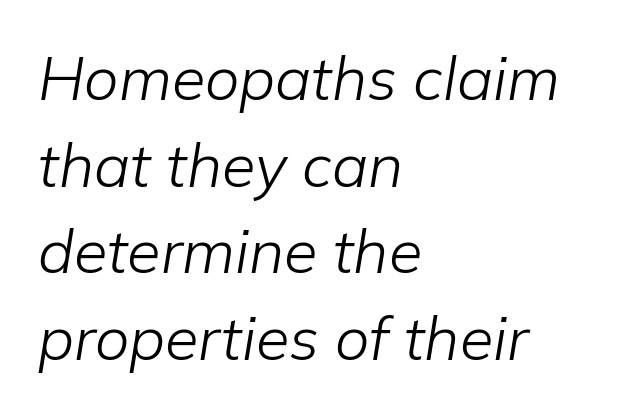
The image shows 61 px light type, italic (leaning right); set left-aligned, normal line spacing (1.42x), normal letter spacing, not underlined; low stroke contrast and a medium x-height.
